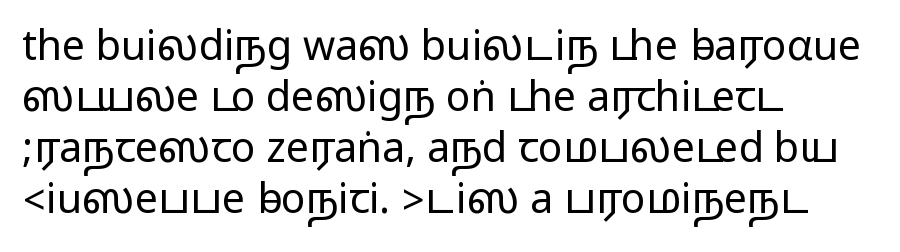
Q: Is the text italic (slanted)? A: No, it is upright.
Q: Is the typeface a serif or a sans-serif typeface? A: Sans-serif.
Q: Is the text underlined? A: No.
Q: How is the paragraph aligned? A: Left-aligned.
Q: Is the spacing between letters normal or unusually wide? A: Normal.
Q: Width (condensed, normal, or wide)? A: Wide.
Q: Stroke contrast? A: Medium.
Q: Monospaced? A: No.
